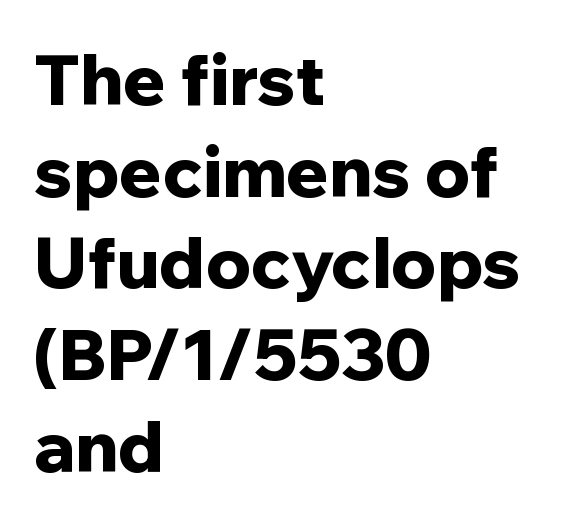
The type family on display is of the sans-serif kind. Its strokes are broad and dark, the hallmark of bold type. The passage shown stacks its lines at a standard gap. Tracking here is standard; glyphs follow each other at the usual distance. The words here are not underlined.
